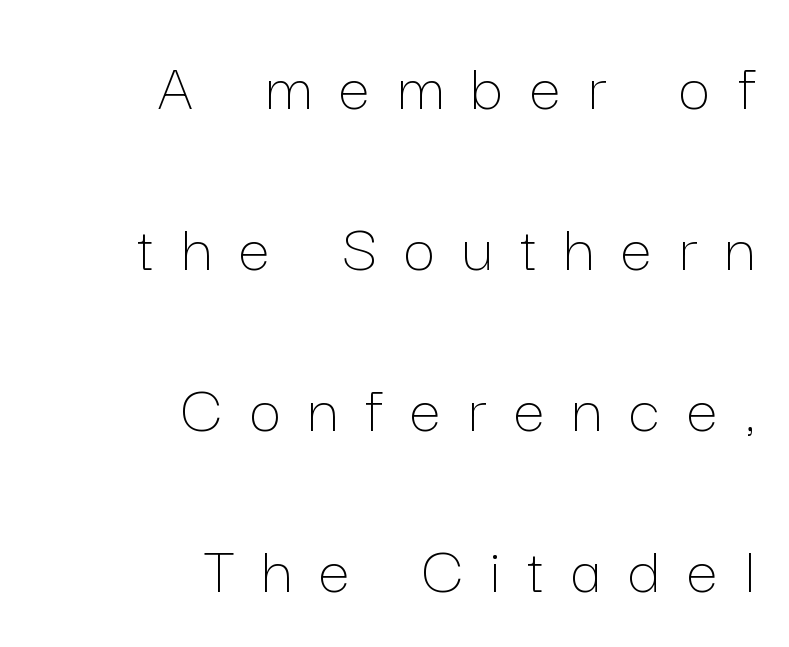
{"italic": "no", "bold": "no", "weight": "thin", "width": "normal", "stroke_contrast": "low", "x_height": "medium", "monospaced": "no", "underline": "no", "align": "right", "line_spacing": "loose", "line_spacing_ratio": 2.3, "letter_spacing": "wide", "letter_spacing_em": 0.39, "glyph_px": 70}
